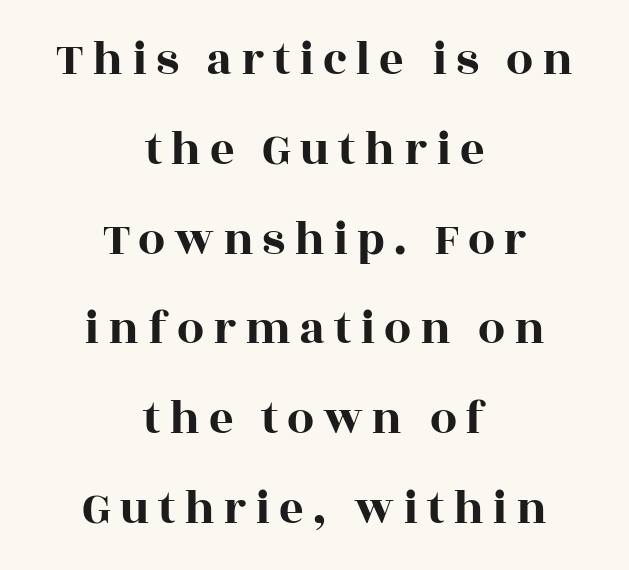
{"serif": "yes", "italic": "no", "width": "wide", "x_height": "large", "monospaced": "no", "underline": "no", "align": "center", "line_spacing_ratio": 1.87, "glyph_px": 48}
